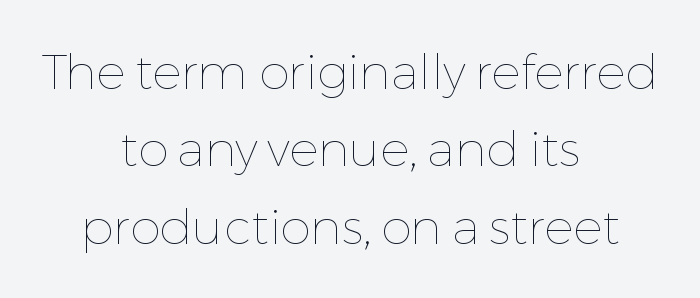
This sample uses plain, unmodified letter spacing. This sample has the flowing, uneven cadence of proportional lettering. A typesetter would call this leading conventional body-copy spacing. No italicization has been applied; the sample stays upright. The typeface has the unassuming heft of standard copy or less. The zone under the glyphs is completely vacant.
